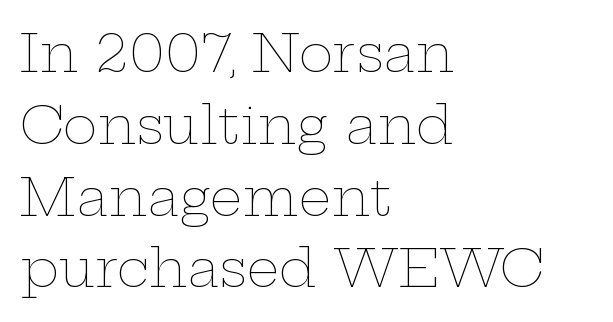
{"italic": "no", "bold": "no", "weight": "thin", "width": "wide", "stroke_contrast": "low", "x_height": "medium", "monospaced": "no", "underline": "no", "align": "left", "line_spacing": "normal", "line_spacing_ratio": 1.38, "letter_spacing": "normal", "letter_spacing_em": 0.0, "glyph_px": 52}
